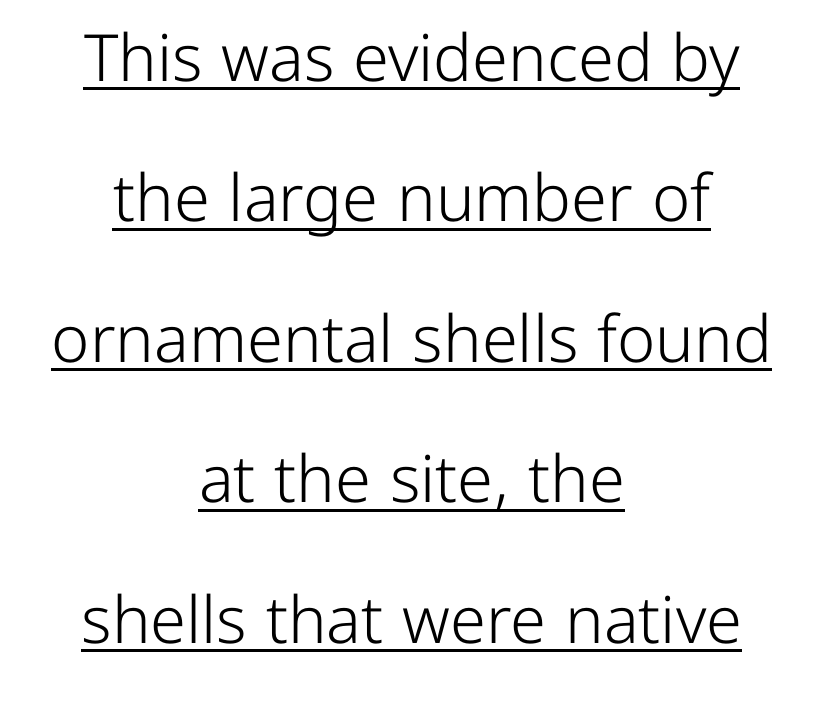
The image shows 65 px light sans-serif type, upright; set centered, loose line spacing (2.16x), normal letter spacing, underlined; low stroke contrast and a medium x-height.
